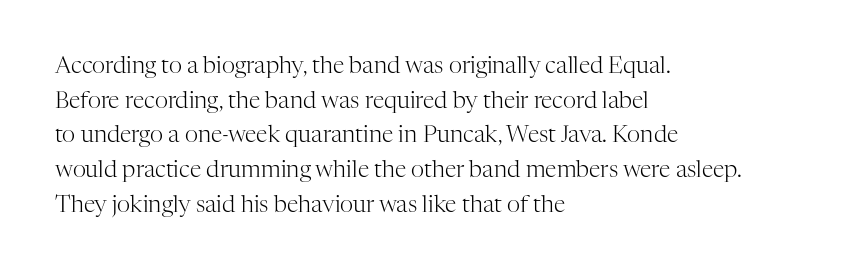
The image shows 23 px text type, upright; set left-aligned, normal line spacing (1.51x), normal letter spacing, not underlined.
